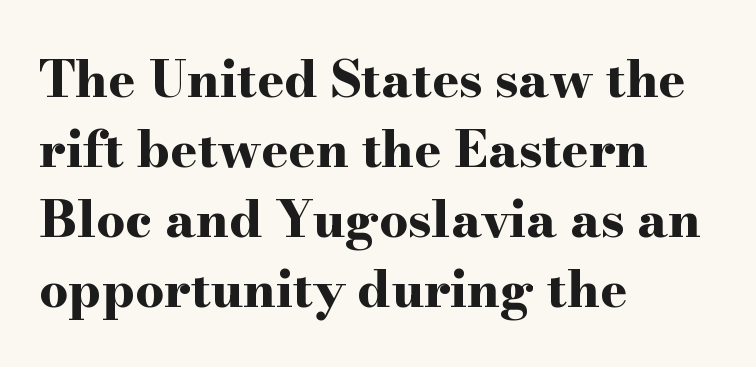
The image shows 51 px bold, wide serif type, upright; set left-aligned, normal line spacing (1.37x), normal letter spacing, not underlined; high stroke contrast and a small x-height.
